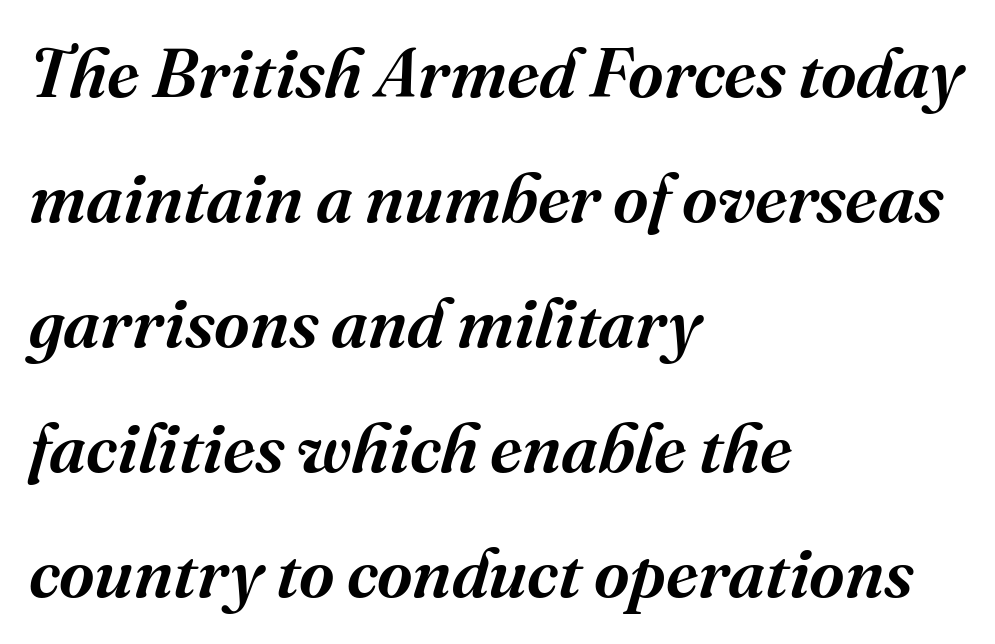
{"serif": "yes", "italic": "yes", "lean": "right", "slant_degrees": 16, "width": "normal", "stroke_contrast": "medium", "x_height": "medium", "monospaced": "no", "underline": "no", "align": "left", "line_spacing_ratio": 1.81, "letter_spacing": "normal", "letter_spacing_em": 0.0, "glyph_px": 69}
